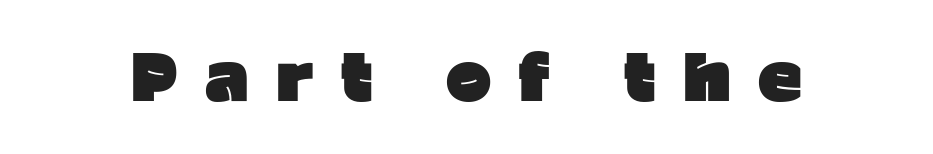
The image shows 61 px heavy sans-serif type, upright; set unusually wide letter spacing (+0.45 em), not underlined; low stroke contrast and a medium x-height.
